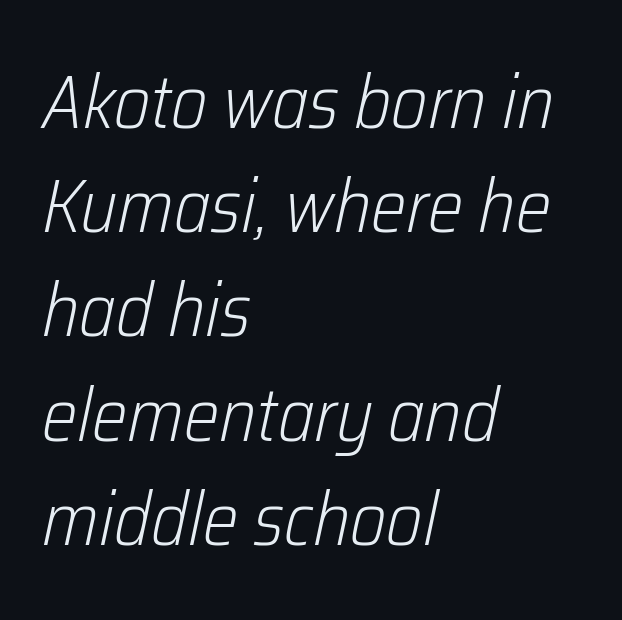
Q: Is the text bold? A: No.
Q: Is the text italic (slanted)? A: Yes, it leans right by about 12 degrees.
Q: Is the text underlined? A: No.
Q: How is the paragraph aligned? A: Left-aligned.
Q: Is the spacing between letters normal or unusually wide? A: Normal.
Q: Is the spacing between lines tight, normal or loose? A: Normal.
Q: Width (condensed, normal, or wide)? A: Condensed.
Q: Stroke contrast? A: Low.
Q: x-height? A: Medium.
Q: Monospaced? A: No.
